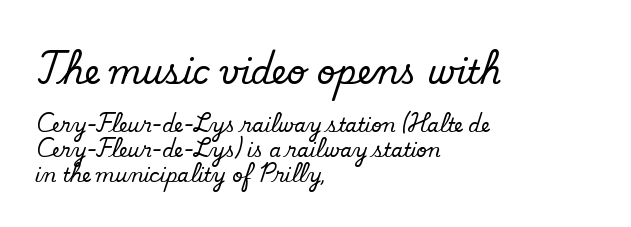
One-word summary of the alignment: left. The block sitting higher on the canvas is the one with enlarged characters. To sum up the face: it is a sans, with no serifs. No extra tracking has been applied to these lines. Rows of type keep a routine distance in the vertical direction.
